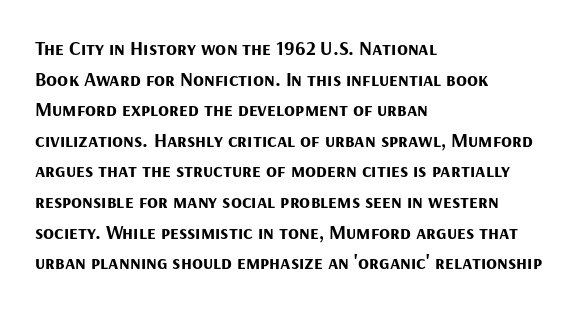
{"italic": "no", "bold": "yes", "underline": "no", "align": "left", "line_spacing": "normal", "line_spacing_ratio": 1.53, "letter_spacing": "normal", "letter_spacing_em": 0.0, "glyph_px": 20}
